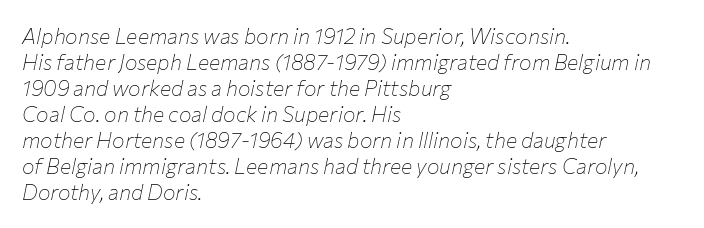
{"italic": "yes", "lean": "right", "slant_degrees": 12, "bold": "no", "underline": "no", "align": "left", "line_spacing_ratio": 1.24, "letter_spacing": "normal", "letter_spacing_em": 0.0, "glyph_px": 21}
